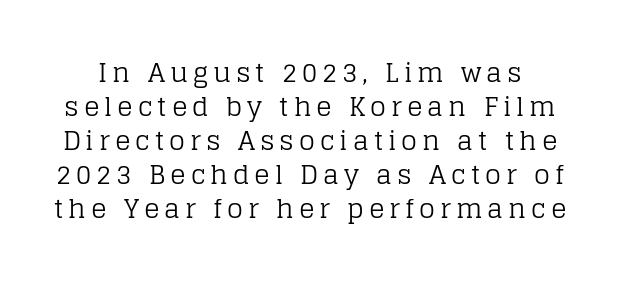
Regarding leading, the lines here are spaced in the standard way. Think standard paragraph weight, or any step lighter than that. Rule under the text: the space is simply empty. Vertical strokes here are truly vertical.
